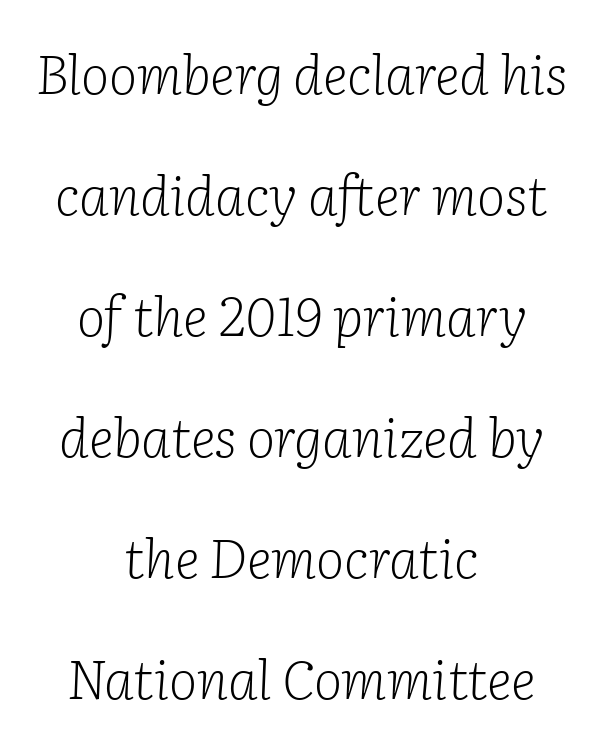
The image shows 54 px light serif type, italic (leaning right); set centered, loose line spacing (2.24x), normal letter spacing, not underlined; low stroke contrast and a medium x-height.
